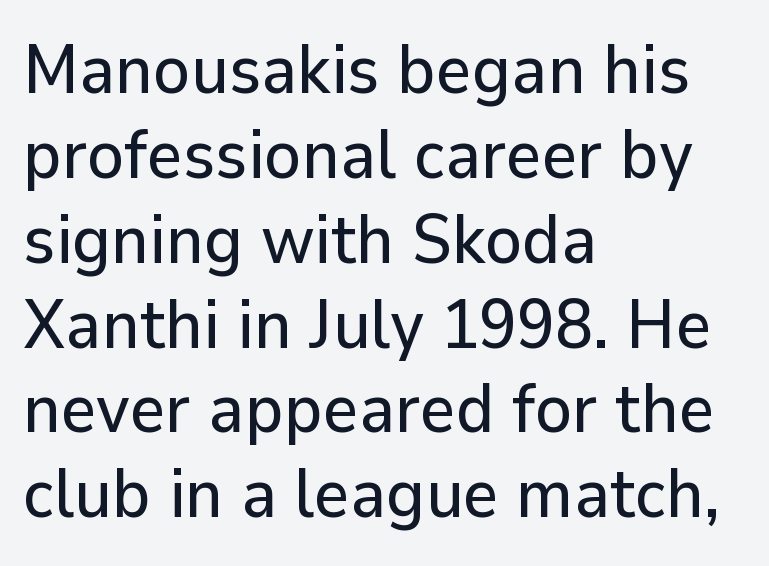
Has an underline been added? It has not. When letters stand straight like this, we call the style roman or upright. Reading down the block, your eye returns to a fixed left position each line. Spacing verdict: proportional, widths tailored to each character. Regarding serifs, this sample does without them. Honestly, the letter spacing is just normal — you wouldn't notice it.
